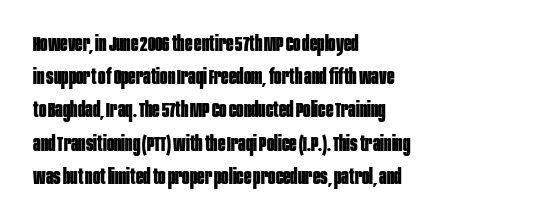
The image shows 22 px bold type, upright; set left-aligned, normal line spacing (1.51x), normal letter spacing, not underlined.
